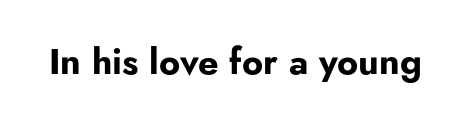
Q: Is the text bold? A: Yes.
Q: Is the text italic (slanted)? A: No, it is upright.
Q: Is the typeface a serif or a sans-serif typeface? A: Sans-serif.
Q: Is the text underlined? A: No.
Q: Is the spacing between letters normal or unusually wide? A: Normal.
Q: Width (condensed, normal, or wide)? A: Normal.
Q: Stroke contrast? A: Low.
Q: x-height? A: Small.
Q: Monospaced? A: No.
